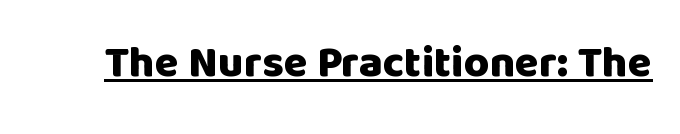
The image shows 44 px heavy sans-serif type, upright; set normal letter spacing, underlined; low stroke contrast and a large x-height.
